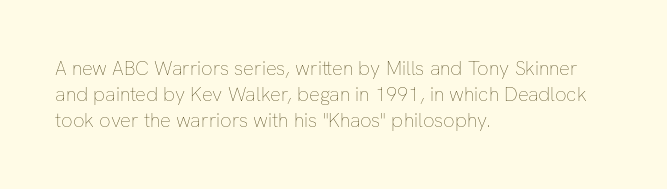
Where is the straight margin? On the left. This sample keeps an unexceptional amount of space between lines. The typesetting does not lean heavy: it is not bold. The gaps between neighbouring characters are ordinary and unremarkable. A clean baseline with only descenders dipping below it.
